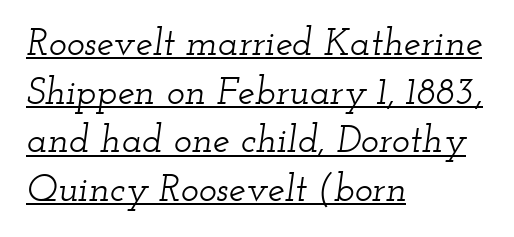
Note the varied advance widths — an 'i' is clearly narrower than an 'm'. This is serif lettering, the kind often seen in printed books. Here the glyphs are tracked normally, forming tight word shapes. These lines stack with their left ends in a neat column. Italic? Definitely — the glyphs are oblique. Each new line begins a customary step beneath the previous one.
